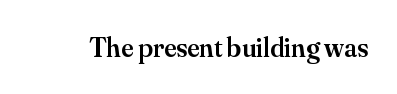
Descenders hang freely into open space. Here the designer chose a conventional face with non-uniform glyph widths. In terms of weight, the rendering is demibold, just under bold. Nobody touched the tracking dial on this one. Letterform terminals end in serifs throughout the passage.
